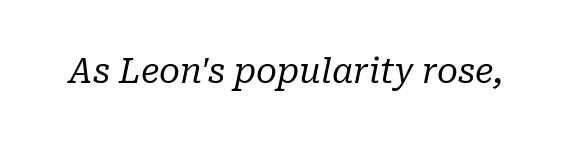
The passage shown is typed in a proportional face where columns would drift. Look at the bottom of the vertical strokes: they flare into serifs here. The whole block is typeset with a tilt. The words here are not underlined.
